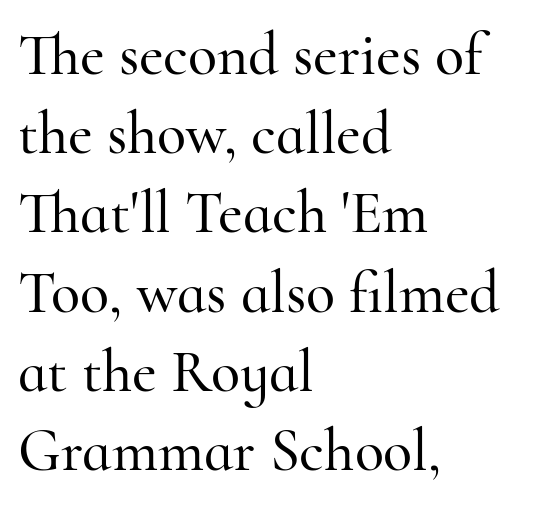
Q: Is the text italic (slanted)? A: No, it is upright.
Q: Is the typeface a serif or a sans-serif typeface? A: Serif.
Q: Is the text underlined? A: No.
Q: How is the paragraph aligned? A: Left-aligned.
Q: Is the spacing between letters normal or unusually wide? A: Normal.
Q: Is the spacing between lines tight, normal or loose? A: Normal.
Q: Width (condensed, normal, or wide)? A: Normal.
Q: Stroke contrast? A: High.
Q: x-height? A: Small.
Q: Monospaced? A: No.
